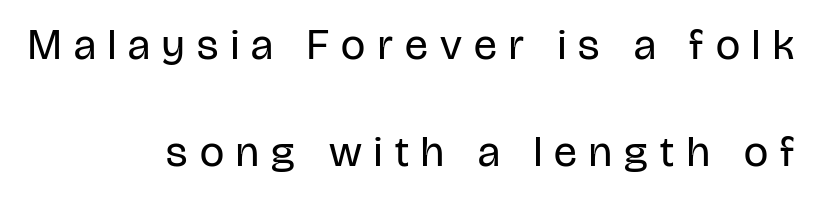
Q: Is the text bold? A: No.
Q: Is the text italic (slanted)? A: No, it is upright.
Q: Is the typeface a serif or a sans-serif typeface? A: Sans-serif.
Q: Is the text underlined? A: No.
Q: How is the paragraph aligned? A: Right-aligned.
Q: Is the spacing between letters normal or unusually wide? A: Unusually wide.
Q: Is the spacing between lines tight, normal or loose? A: Loose.
Q: Width (condensed, normal, or wide)? A: Condensed.
Q: Stroke contrast? A: Low.
Q: x-height? A: Large.
Q: Monospaced? A: No.
